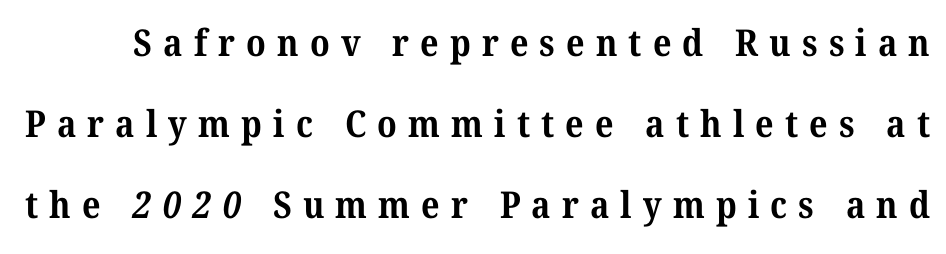
Stroke thickness is high; the sample reads as a true bold. Nobody drew a line under any word here. Here the designer chose a conventional face with non-uniform glyph widths. Spacing between characters has been opened up far beyond the box default. This sample trades compactness for vertical openness between lines. The letters carry serifs — small finishing strokes at the ends of their stems.
